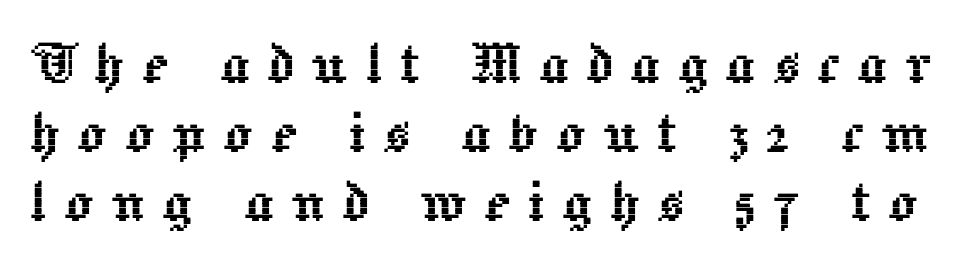
Q: Is the text italic (slanted)? A: No, it is upright.
Q: Is the text underlined? A: No.
Q: Is the spacing between letters normal or unusually wide? A: Unusually wide.
Q: Is the spacing between lines tight, normal or loose? A: Tight.
Q: Width (condensed, normal, or wide)? A: Normal.
Q: x-height? A: Medium.
Q: Monospaced? A: No.
